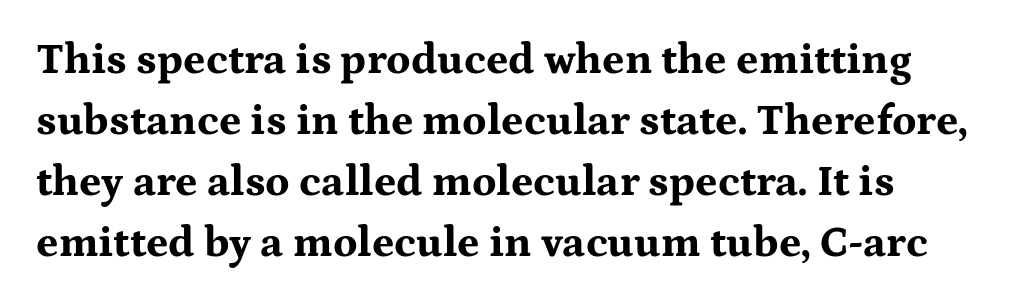
Q: Is the text bold? A: Yes.
Q: Is the text italic (slanted)? A: No, it is upright.
Q: Is the typeface a serif or a sans-serif typeface? A: Serif.
Q: Is the text underlined? A: No.
Q: How is the paragraph aligned? A: Left-aligned.
Q: Is the spacing between letters normal or unusually wide? A: Normal.
Q: Is the spacing between lines tight, normal or loose? A: Normal.
Q: Width (condensed, normal, or wide)? A: Wide.
Q: Stroke contrast? A: Medium.
Q: x-height? A: Medium.
Q: Monospaced? A: No.
